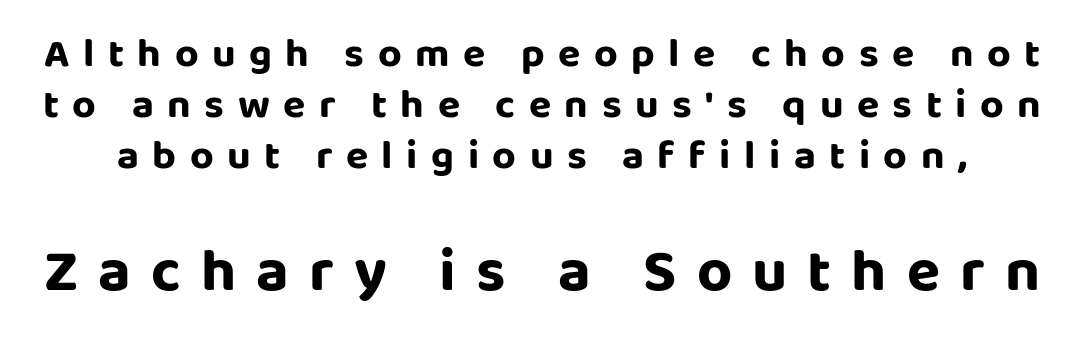
Q: Is the text bold? A: Yes.
Q: Is the text italic (slanted)? A: No, it is upright.
Q: Is the typeface a serif or a sans-serif typeface? A: Sans-serif.
Q: Is the text underlined? A: No.
Q: Is the spacing between letters normal or unusually wide? A: Unusually wide.
Q: Is the spacing between lines tight, normal or loose? A: Normal.
Q: Which block of text is set in a larger size, the first (top) or the second (bottom)? A: The second (bottom) one.
Q: Width (condensed, normal, or wide)? A: Normal.
Q: Stroke contrast? A: Low.
Q: x-height? A: Large.
Q: Monospaced? A: No.
